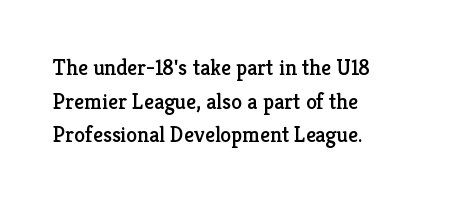
One glance says typical: line gaps are just what's usual. The letters stand upright; this is a roman face. The gap between lines stays unmarked. These lines keep a tight, regular rhythm from letter to letter. Casual observation: everything's shoved over to the left.
